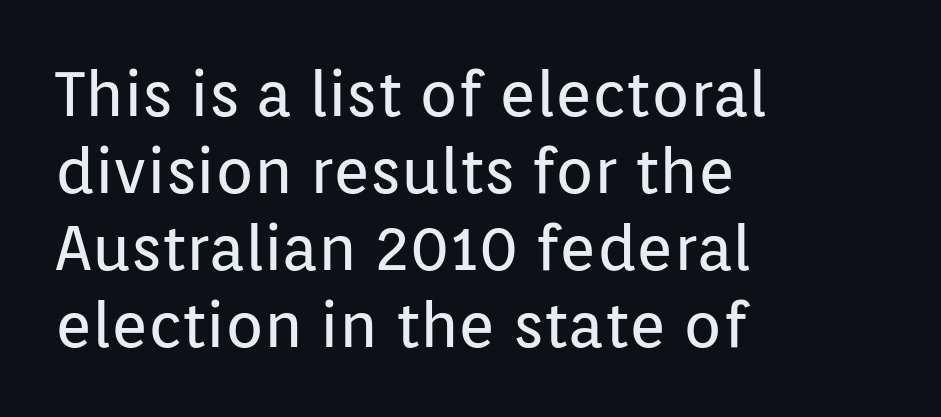
Q: Is the text bold? A: No.
Q: Is the text italic (slanted)? A: No, it is upright.
Q: Is the typeface a serif or a sans-serif typeface? A: Sans-serif.
Q: Is the text underlined? A: No.
Q: How is the paragraph aligned? A: Left-aligned.
Q: Is the spacing between letters normal or unusually wide? A: Normal.
Q: Width (condensed, normal, or wide)? A: Normal.
Q: Stroke contrast? A: Low.
Q: x-height? A: Medium.
Q: Monospaced? A: No.
